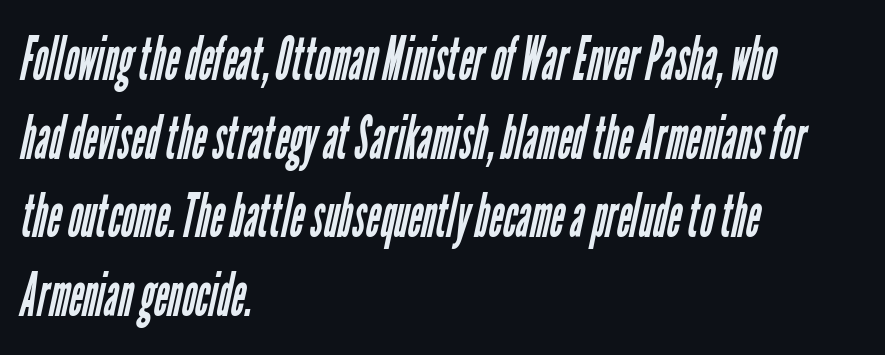
Q: Is the text bold? A: No.
Q: Is the typeface a serif or a sans-serif typeface? A: Sans-serif.
Q: Is the text underlined? A: No.
Q: How is the paragraph aligned? A: Left-aligned.
Q: Is the spacing between letters normal or unusually wide? A: Normal.
Q: Is the spacing between lines tight, normal or loose? A: Normal.
Q: Width (condensed, normal, or wide)? A: Condensed.
Q: Stroke contrast? A: Low.
Q: x-height? A: Medium.
Q: Monospaced? A: No.
